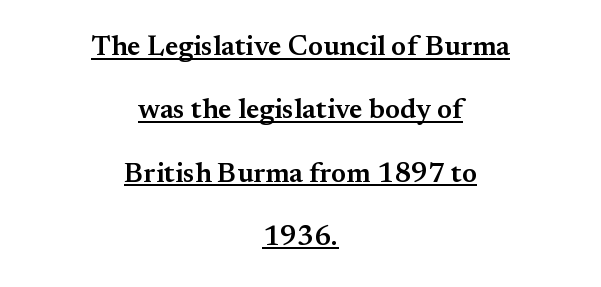
The image shows 28 px semibold serif type, upright; set centered, loose line spacing (2.26x), normal letter spacing, underlined; medium stroke contrast and a small x-height.
